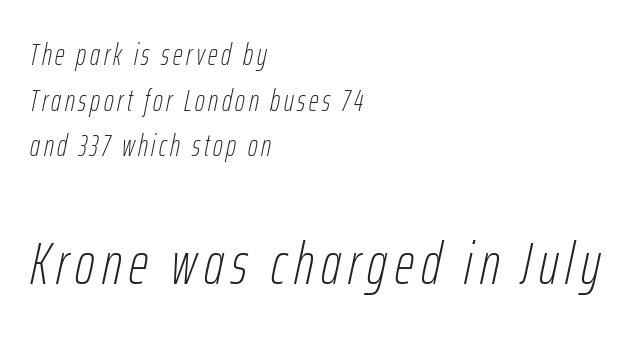
{"italic": "yes", "lean": "right", "slant_degrees": 12, "bold": "no", "weight": "thin", "width": "condensed", "stroke_contrast": "low", "x_height": "medium", "monospaced": "no", "underline": "no", "align": "left", "line_spacing": "normal", "line_spacing_ratio": 1.52, "larger_block": "second", "size_ratio": 2.0, "glyph_px": 60}
